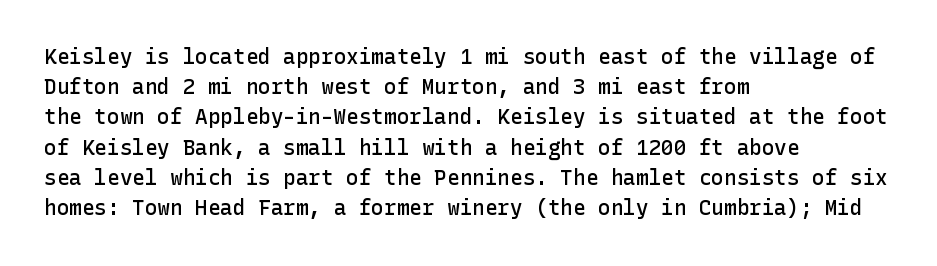
The image shows 21 px text type, upright; set left-aligned, normal line spacing (1.44x), normal letter spacing, not underlined.
